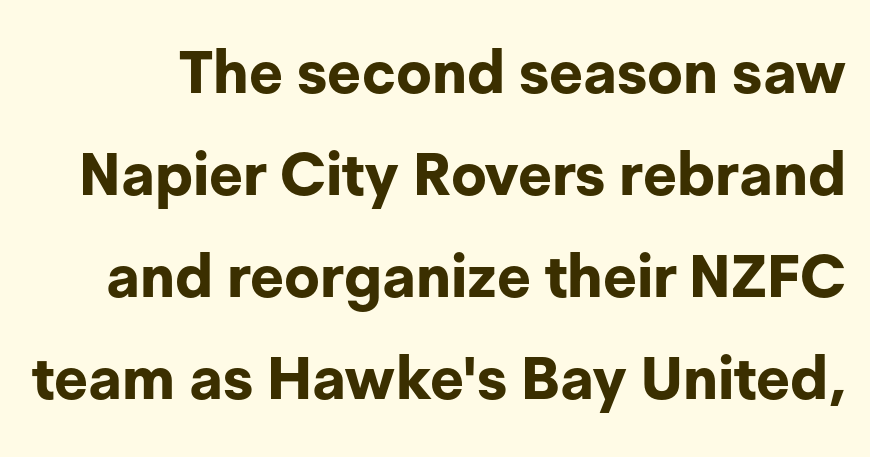
Q: Is the text bold? A: Yes.
Q: Is the text italic (slanted)? A: No, it is upright.
Q: Is the typeface a serif or a sans-serif typeface? A: Sans-serif.
Q: Is the text underlined? A: No.
Q: Is the spacing between letters normal or unusually wide? A: Normal.
Q: Width (condensed, normal, or wide)? A: Normal.
Q: Stroke contrast? A: Low.
Q: x-height? A: Medium.
Q: Monospaced? A: No.
